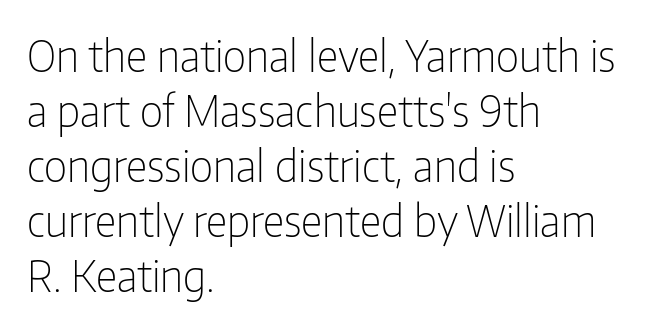
Q: Is the text bold? A: No.
Q: Is the text italic (slanted)? A: No, it is upright.
Q: Is the typeface a serif or a sans-serif typeface? A: Sans-serif.
Q: Is the text underlined? A: No.
Q: How is the paragraph aligned? A: Left-aligned.
Q: Is the spacing between letters normal or unusually wide? A: Normal.
Q: Is the spacing between lines tight, normal or loose? A: Normal.
Q: Width (condensed, normal, or wide)? A: Condensed.
Q: Stroke contrast? A: Low.
Q: x-height? A: Medium.
Q: Monospaced? A: No.
